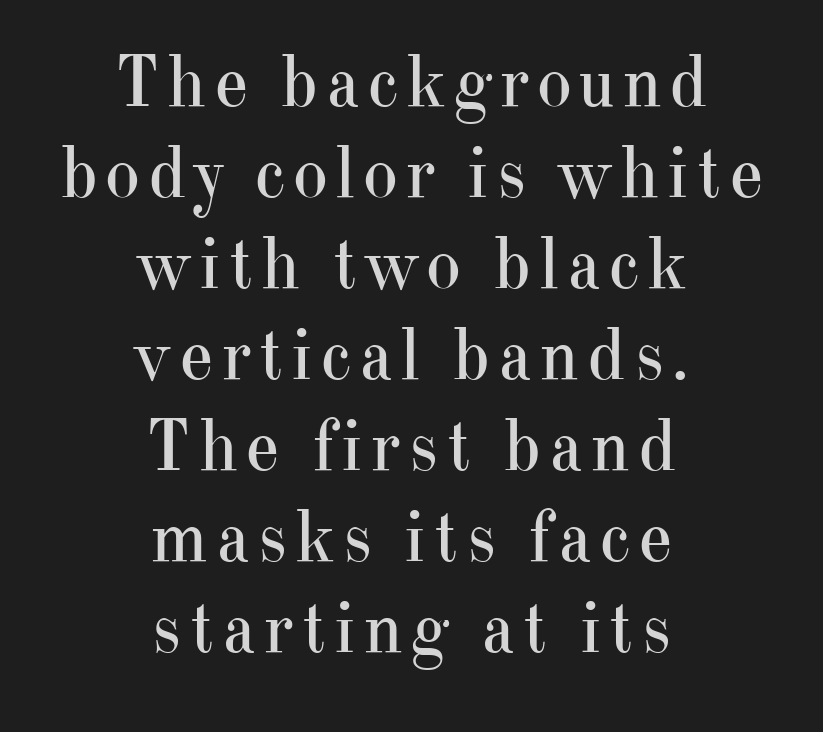
{"serif": "yes", "italic": "no", "bold": "no", "weight": "regular", "width": "normal", "stroke_contrast": "high", "x_height": "small", "monospaced": "no", "underline": "no", "align": "center", "line_spacing_ratio": 1.23, "glyph_px": 74}
